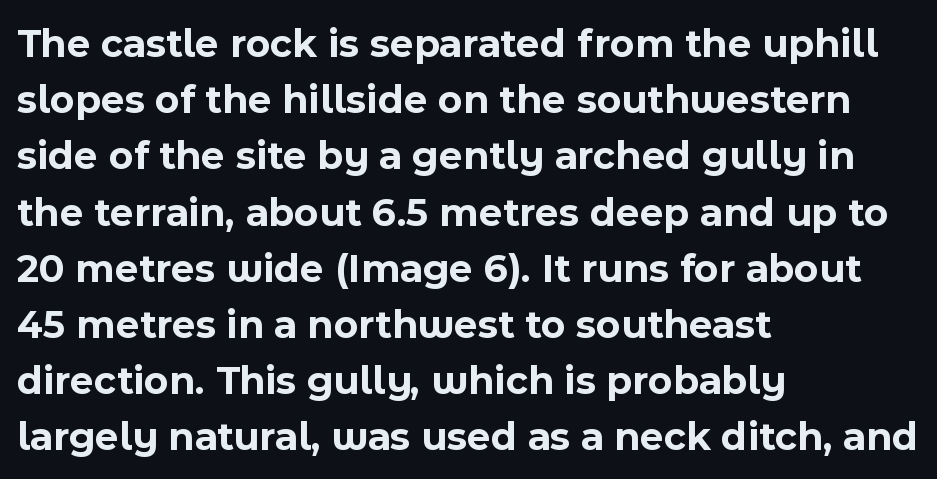
Q: Is the text bold? A: Yes.
Q: Is the text italic (slanted)? A: No, it is upright.
Q: Is the typeface a serif or a sans-serif typeface? A: Sans-serif.
Q: Is the text underlined? A: No.
Q: How is the paragraph aligned? A: Left-aligned.
Q: Is the spacing between letters normal or unusually wide? A: Normal.
Q: Is the spacing between lines tight, normal or loose? A: Normal.
Q: Width (condensed, normal, or wide)? A: Normal.
Q: x-height? A: Medium.
Q: Monospaced? A: No.
